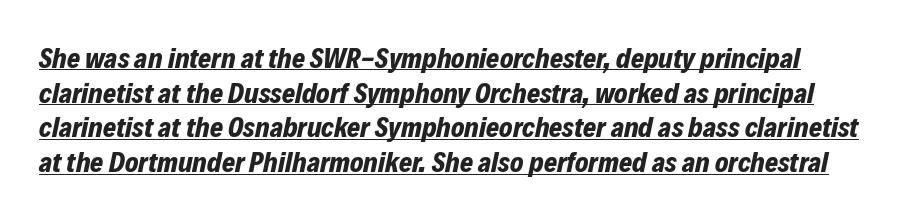
The image shows 28 px bold type, italic (leaning right); set line spacing 1.24x, normal letter spacing, underlined; low stroke contrast and a medium x-height.
